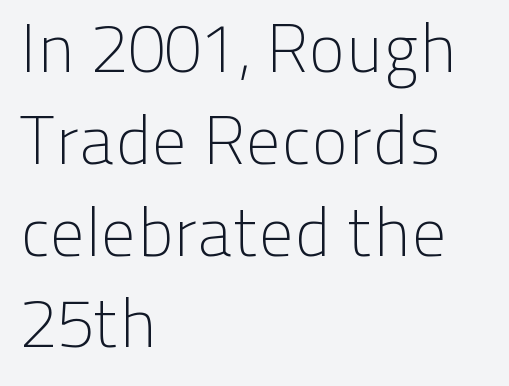
{"serif": "no", "italic": "no", "bold": "no", "weight": "light", "width": "normal", "stroke_contrast": "low", "x_height": "medium", "monospaced": "no", "underline": "no", "align": "left", "line_spacing": "normal", "line_spacing_ratio": 1.33, "letter_spacing": "normal", "letter_spacing_em": 0.0, "glyph_px": 69}
